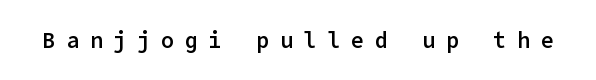
{"italic": "no", "bold": "semi", "underline": "no", "letter_spacing": "wide", "letter_spacing_em": 0.48, "glyph_px": 22}
